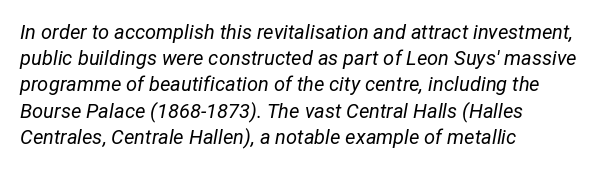
The image shows 20 px text type, italic (leaning right); set left-aligned, normal line spacing (1.31x), normal letter spacing, not underlined.
